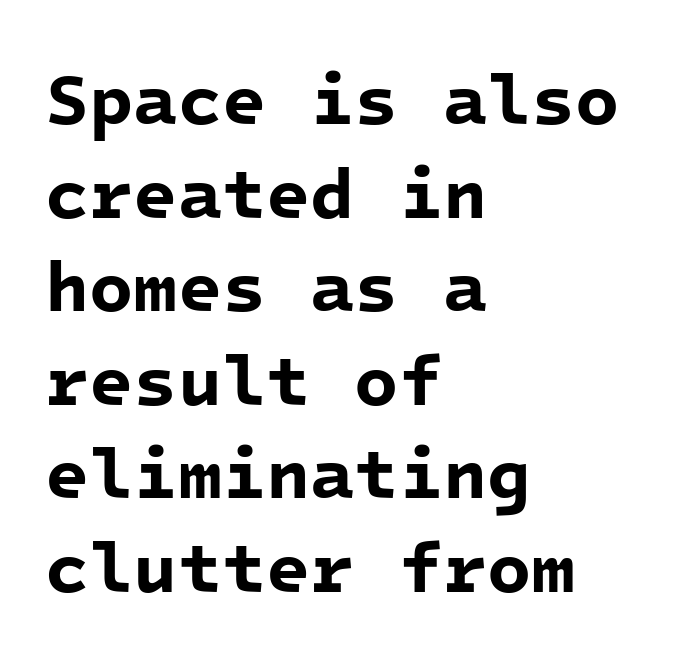
The image shows 72 px bold sans-serif type, monospaced; set left-aligned, normal line spacing (1.3x), normal letter spacing, not underlined; low stroke contrast and a medium x-height.
